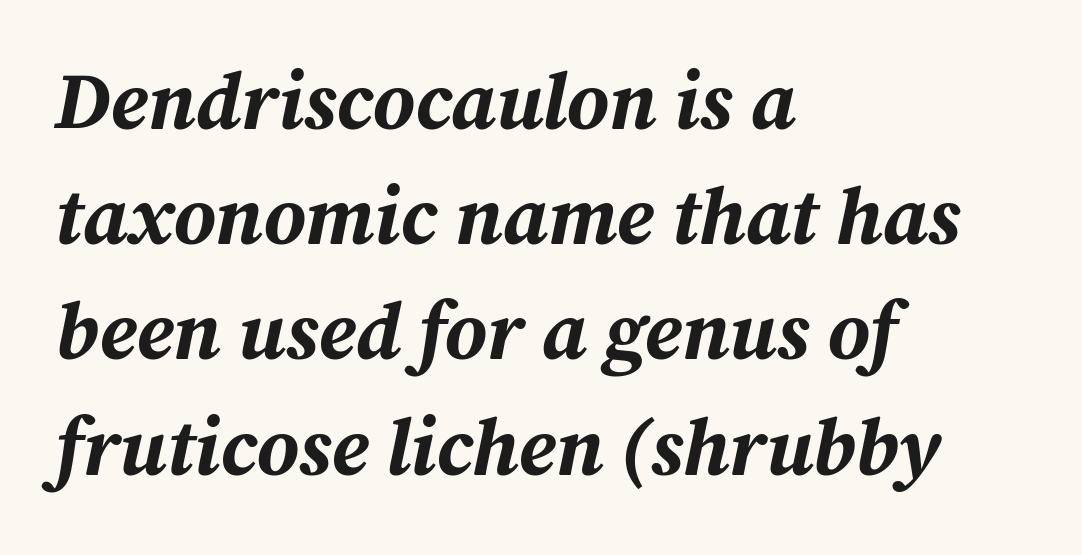
{"italic": "yes", "lean": "right", "slant_degrees": 12, "bold": "yes", "weight": "bold", "width": "normal", "stroke_contrast": "medium", "x_height": "medium", "monospaced": "no", "underline": "no", "align": "left", "line_spacing": "normal", "line_spacing_ratio": 1.44, "letter_spacing": "normal", "letter_spacing_em": 0.0, "glyph_px": 80}
